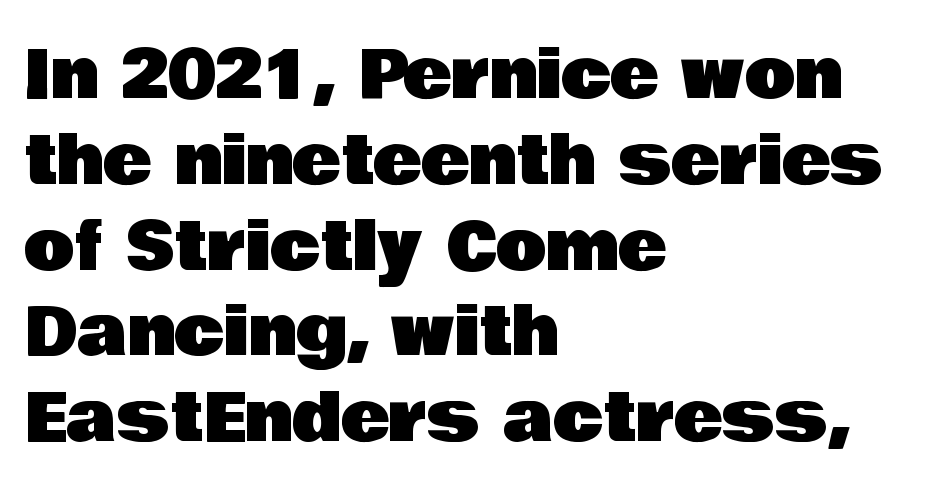
Q: Is the text italic (slanted)? A: No, it is upright.
Q: Is the typeface a serif or a sans-serif typeface? A: Sans-serif.
Q: Is the text underlined? A: No.
Q: How is the paragraph aligned? A: Left-aligned.
Q: Is the spacing between letters normal or unusually wide? A: Normal.
Q: Is the spacing between lines tight, normal or loose? A: Normal.
Q: Width (condensed, normal, or wide)? A: Normal.
Q: Stroke contrast? A: Low.
Q: x-height? A: Large.
Q: Monospaced? A: No.
